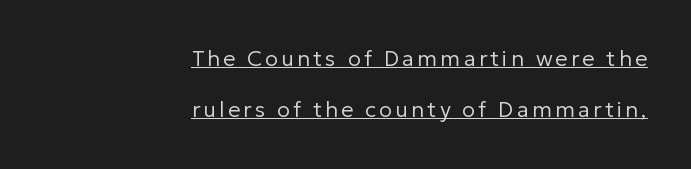
The image shows 22 px text type, upright; set right-aligned, loose line spacing (2.32x), underlined.
